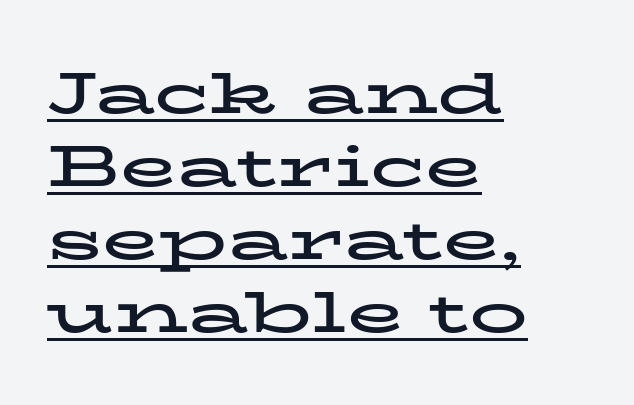
Q: Is the text bold? A: Yes.
Q: Is the text italic (slanted)? A: No, it is upright.
Q: Is the typeface a serif or a sans-serif typeface? A: Serif.
Q: Is the text underlined? A: Yes.
Q: How is the paragraph aligned? A: Left-aligned.
Q: Is the spacing between letters normal or unusually wide? A: Normal.
Q: Is the spacing between lines tight, normal or loose? A: Normal.
Q: Width (condensed, normal, or wide)? A: Wide.
Q: Stroke contrast? A: Low.
Q: x-height? A: Medium.
Q: Monospaced? A: No.
